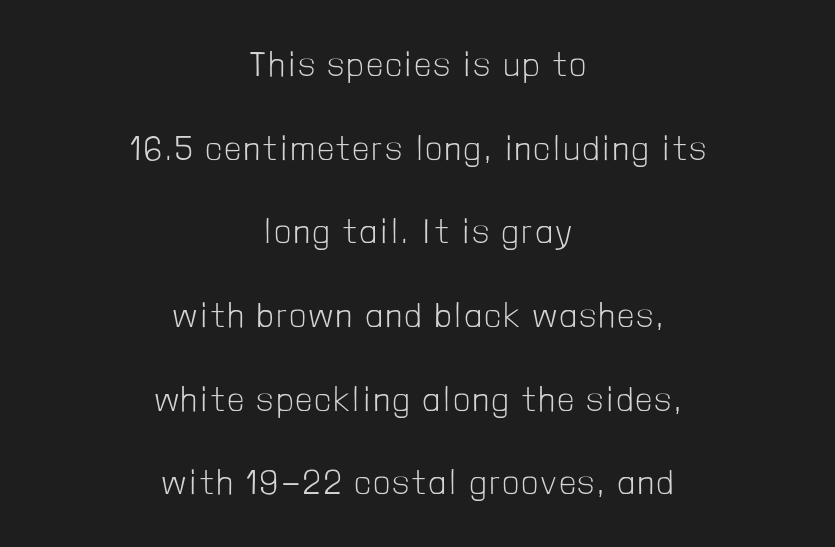
{"serif": "no", "italic": "no", "bold": "no", "weight": "light", "width": "condensed", "stroke_contrast": "low", "x_height": "medium", "monospaced": "no", "underline": "no", "align": "center", "line_spacing": "loose", "line_spacing_ratio": 2.46, "glyph_px": 34}
